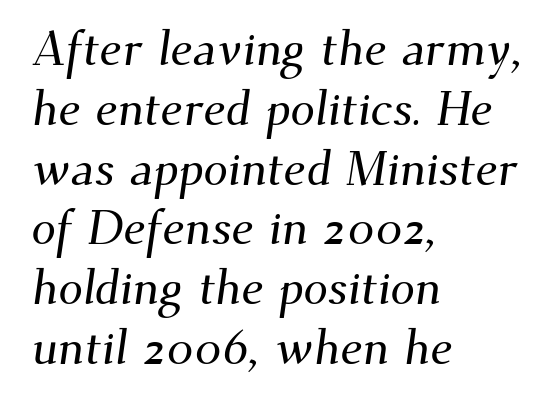
You could not count columns in this text — the font is proportionally spaced. The letters sit at their default tracking, neither squeezed nor spread. Which margin do the lines hug? The left one — the right edge is uneven. Check the space under the baseline: it is left empty. A serif font was chosen for this passage.
